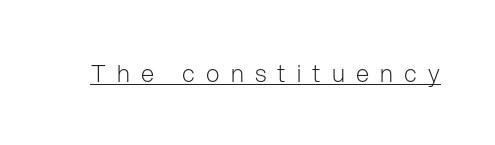
The letters stand straight up with perfectly vertical stems. Glyph-to-glyph distance is far greater than everyday printed text. This reads as an unemphasized weight, regular at the heaviest. This rendering features underlined lettering.
